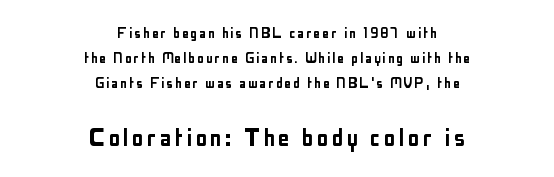
The image shows 29 px condensed sans-serif type, upright; set centered, normal line spacing (1.47x), not underlined; the second (bottom) block is 1.71x larger; low stroke contrast and a medium x-height.
